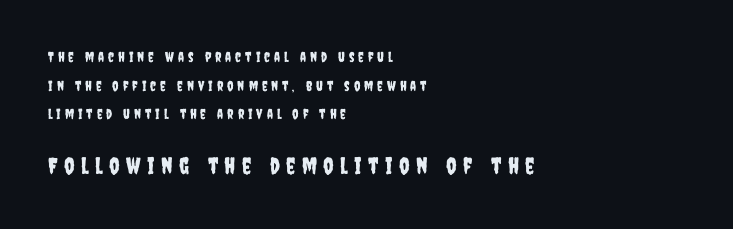
Q: Is the text italic (slanted)? A: No, it is upright.
Q: Is the text underlined? A: No.
Q: How is the paragraph aligned? A: Left-aligned.
Q: Is the spacing between letters normal or unusually wide? A: Unusually wide.
Q: Is the spacing between lines tight, normal or loose? A: Loose.
Q: Which block of text is set in a larger size, the first (top) or the second (bottom)? A: The second (bottom) one.
